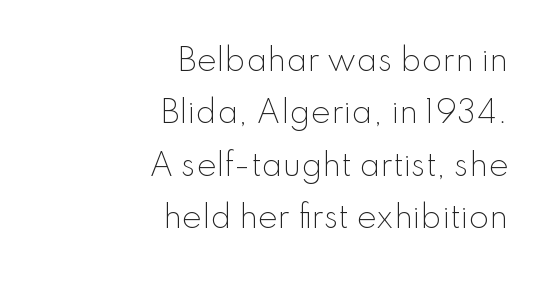
In terms of letterspacing, this is plain default setting. Think of a printed novel: that variable character pitch is what you see here. Is the stroke heavy? The answer is a plain regular-or-lighter. Bare-footed words on every line. The lettering stays uniformly vertical, giving the passage a roman look.
